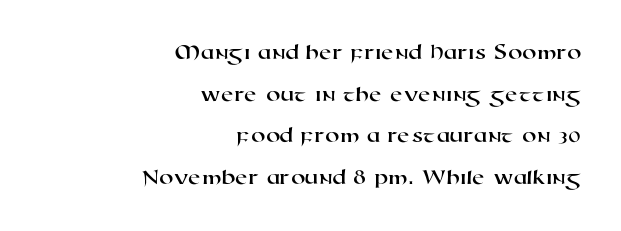
{"underline": "no", "align": "right", "line_spacing_ratio": 1.81, "letter_spacing": "normal", "letter_spacing_em": 0.0, "glyph_px": 23}
